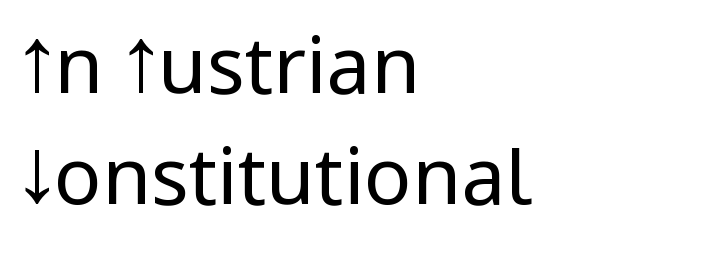
Anything drawn beneath the words? Only blank space. Spacing verdict: proportional, widths tailored to each character. The lettering holds an erect, upright posture throughout. Casual observation: everything's shoved over to the left.
